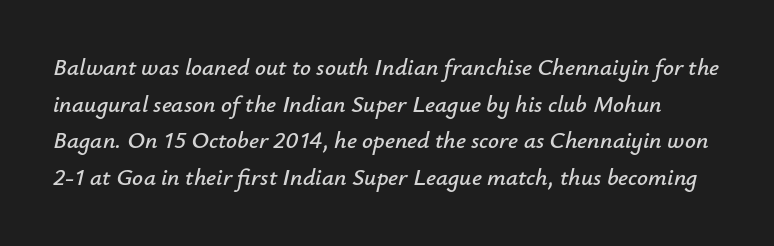
Notice how descenders clear the ascenders below comfortably — that's standard leading. Any mark beneath the type? The region is blank. You could call the tracking neutral — neither tight nor loose. The specimen reads as italic at a glance.
